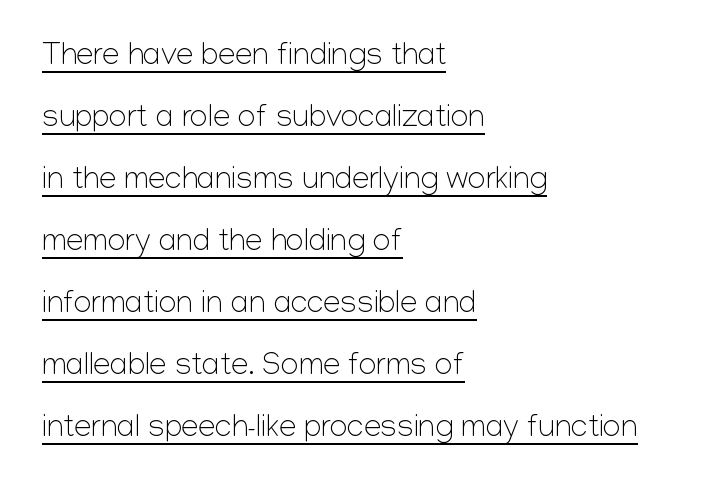
The image shows 31 px light sans-serif type, upright; set left-aligned, loose line spacing (2.0x), normal letter spacing, underlined; low stroke contrast and a medium x-height.
